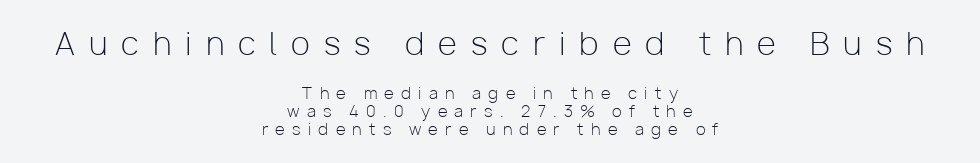
Q: Is the text bold? A: No.
Q: Is the text italic (slanted)? A: No, it is upright.
Q: Is the typeface a serif or a sans-serif typeface? A: Sans-serif.
Q: Is the text underlined? A: No.
Q: How is the paragraph aligned? A: Centered.
Q: Is the spacing between letters normal or unusually wide? A: Unusually wide.
Q: Is the spacing between lines tight, normal or loose? A: Tight.
Q: Which block of text is set in a larger size, the first (top) or the second (bottom)? A: The first (top) one.
Q: Width (condensed, normal, or wide)? A: Normal.
Q: Stroke contrast? A: Low.
Q: x-height? A: Medium.
Q: Monospaced? A: No.
